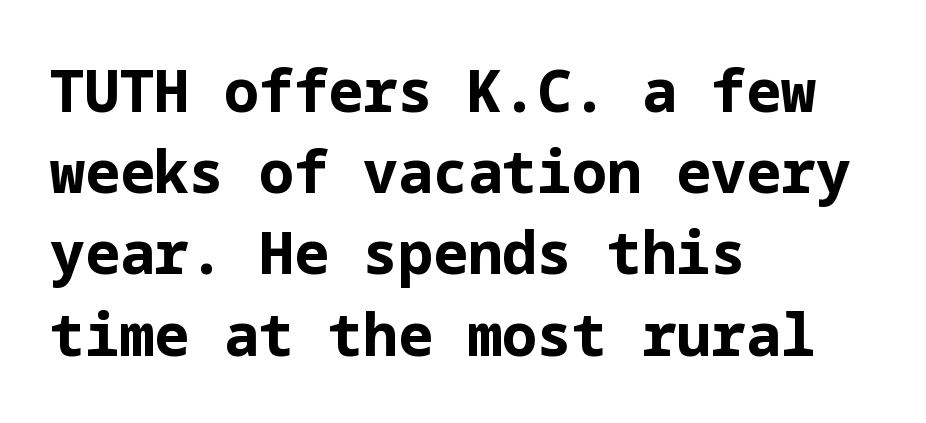
{"serif": "no", "italic": "no", "bold": "yes", "weight": "bold", "width": "normal", "stroke_contrast": "low", "x_height": "medium", "underline": "no", "align": "left", "line_spacing": "normal", "line_spacing_ratio": 1.4, "letter_spacing": "normal", "letter_spacing_em": 0.0, "glyph_px": 58}
